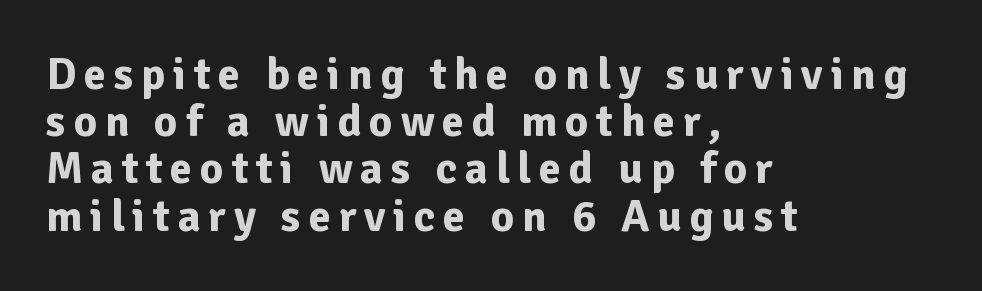
Each row of text sits above clean, open space. No italicization has been applied; the sample stays upright. The rendering uses natural spacing where letterforms have individual widths. What kind of face is this? One without serifs — a sans.
